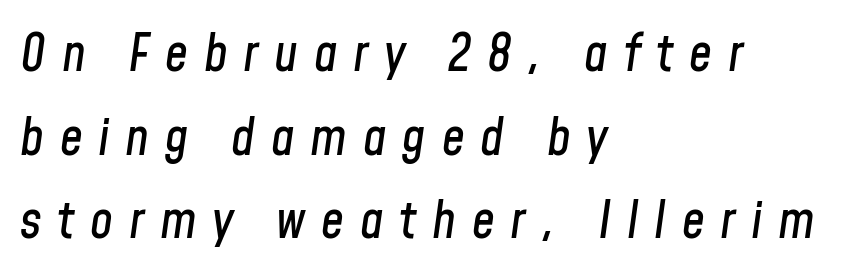
These lines stack with their left ends in a neat column. In terms of letterspacing, this is a distinctly airy, spread setting. Slanted lettering throughout. You could not count columns in this text — the font is proportionally spaced. Lines of text with bare space underneath. Baseline-to-baseline distance is the conventional proportion of letter height.
